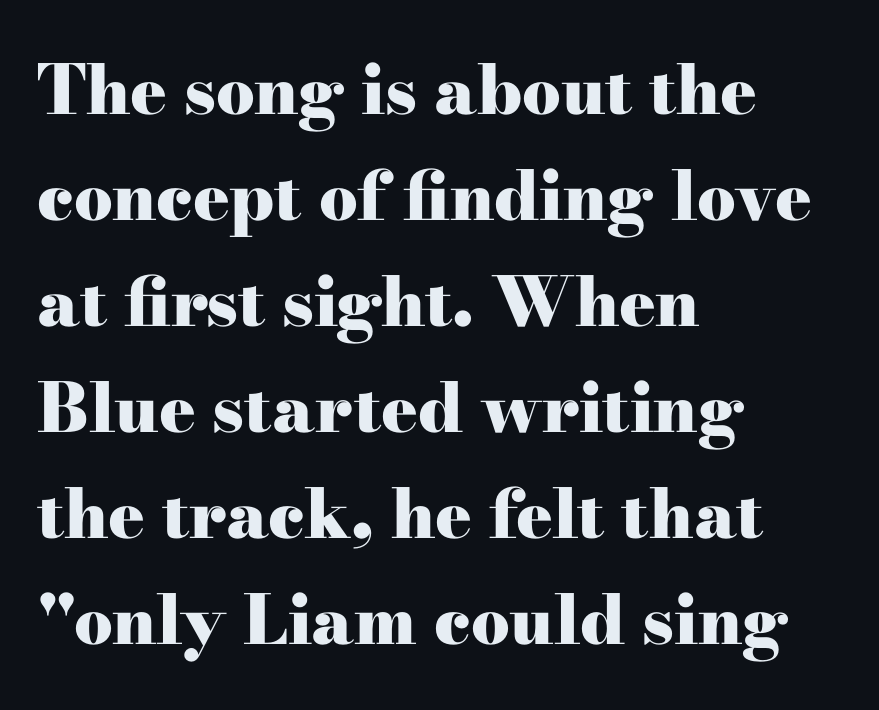
The image shows 68 px heavy, wide serif type, upright; set left-aligned, normal line spacing (1.56x), normal letter spacing, not underlined; high stroke contrast and a small x-height.
